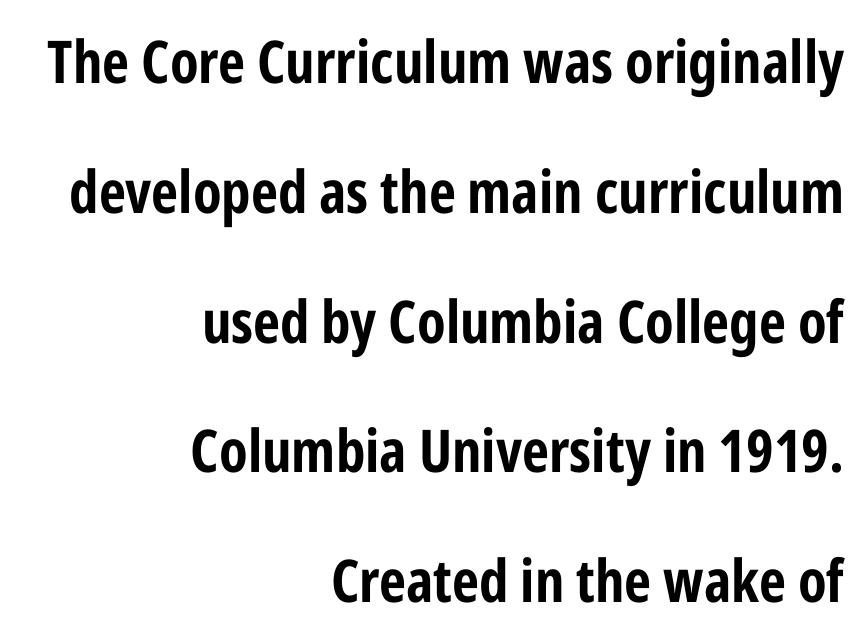
Q: Is the text bold? A: Yes.
Q: Is the text italic (slanted)? A: No, it is upright.
Q: Is the typeface a serif or a sans-serif typeface? A: Sans-serif.
Q: Is the text underlined? A: No.
Q: How is the paragraph aligned? A: Right-aligned.
Q: Is the spacing between letters normal or unusually wide? A: Normal.
Q: Is the spacing between lines tight, normal or loose? A: Loose.
Q: Width (condensed, normal, or wide)? A: Condensed.
Q: Stroke contrast? A: Low.
Q: x-height? A: Medium.
Q: Monospaced? A: No.
